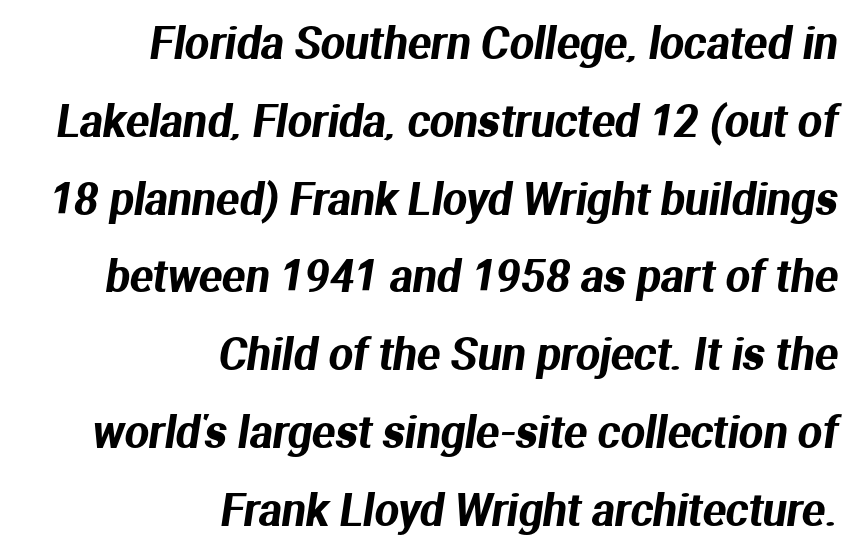
{"serif": "no", "width": "normal", "stroke_contrast": "medium", "x_height": "medium", "monospaced": "no", "underline": "no", "align": "right", "line_spacing_ratio": 1.81, "letter_spacing": "normal", "letter_spacing_em": 0.0, "glyph_px": 43}
